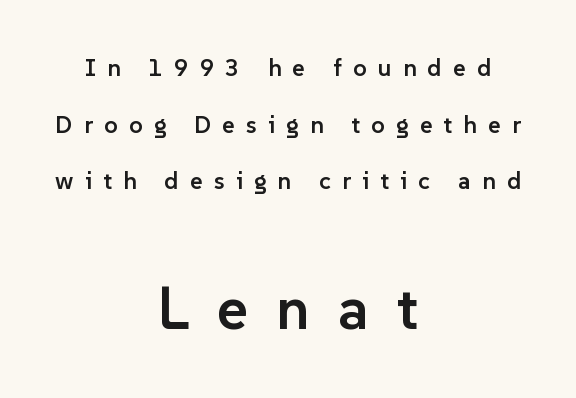
Is the type bold? Partly — it's a semibold, heavier than regular but not fully bold. Is there any slant? The stems are plumb. Here the second block reads like a headline and the first like body copy. Descenders hang freely into open space. Compared with typical paragraphs, the rows here are farther apart.
